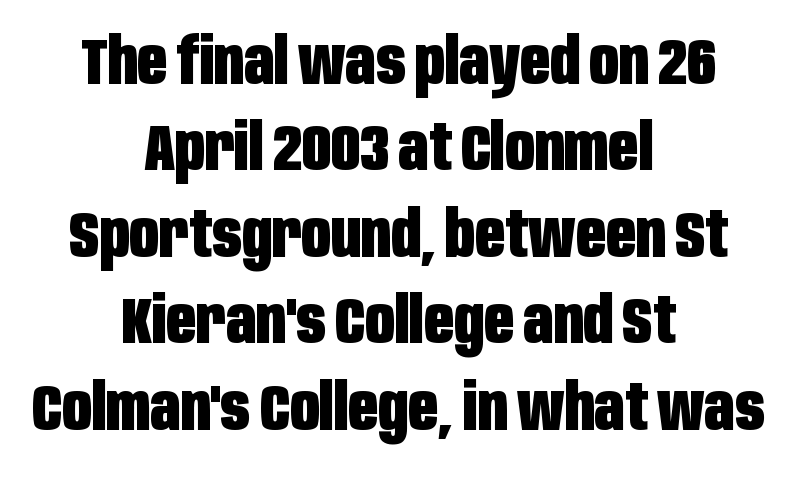
Each letter keeps its own natural width here, so spacing adapts to shape. Descenders are the only things crossing below the line. Whoever set this chose a conventional vertical rhythm. Style check: upright. Horizontally, the lines are justified to the midpoint only.
